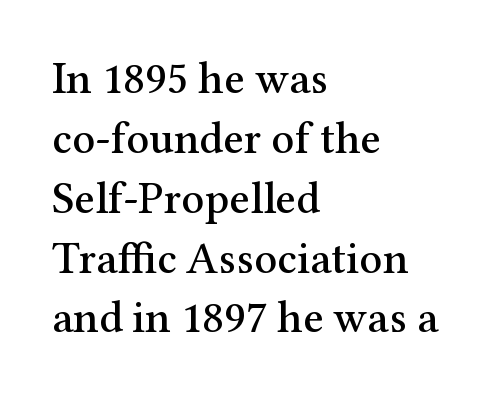
Q: Is the text italic (slanted)? A: No, it is upright.
Q: Is the typeface a serif or a sans-serif typeface? A: Serif.
Q: Is the text underlined? A: No.
Q: How is the paragraph aligned? A: Left-aligned.
Q: Is the spacing between letters normal or unusually wide? A: Normal.
Q: Is the spacing between lines tight, normal or loose? A: Normal.
Q: Width (condensed, normal, or wide)? A: Normal.
Q: Stroke contrast? A: Medium.
Q: x-height? A: Medium.
Q: Monospaced? A: No.
